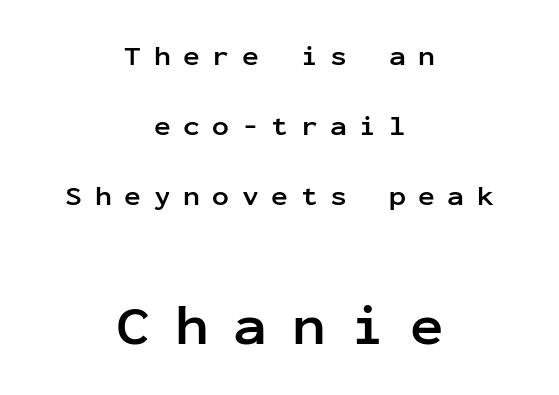
The image shows 56 px semibold sans-serif type, upright, monospaced; set centered, loose line spacing (2.5x), unusually wide letter spacing (+0.45 em), not underlined; the second (bottom) block is 2.0x larger; low stroke contrast and a medium x-height.
